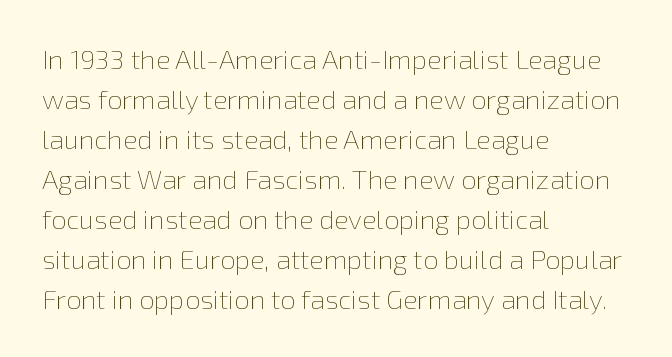
{"italic": "no", "bold": "no", "underline": "no", "align": "left", "line_spacing": "normal", "line_spacing_ratio": 1.48, "letter_spacing": "normal", "letter_spacing_em": 0.0, "glyph_px": 27}
